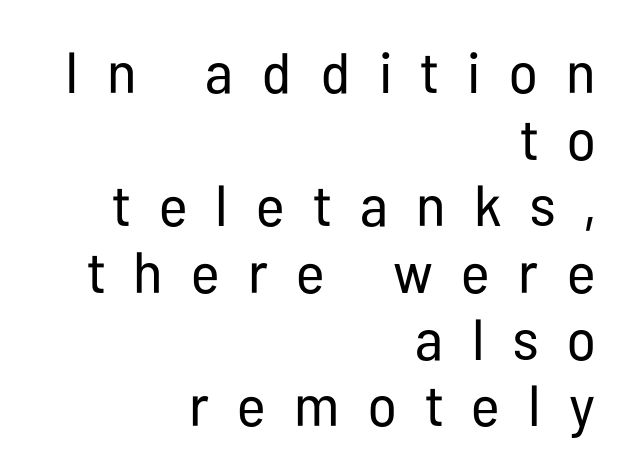
{"serif": "no", "italic": "no", "bold": "no", "weight": "regular", "width": "condensed", "stroke_contrast": "low", "x_height": "medium", "monospaced": "no", "underline": "no", "align": "right", "line_spacing": "tight", "line_spacing_ratio": 1.15, "letter_spacing": "wide", "letter_spacing_em": 0.49, "glyph_px": 58}
